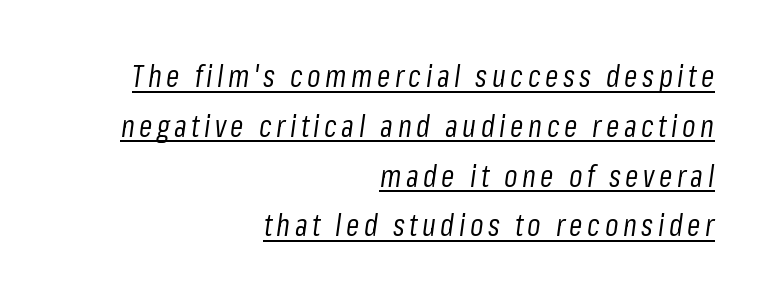
Q: Is the text bold? A: No.
Q: Is the text italic (slanted)? A: Yes, it leans right by about 8 degrees.
Q: Is the text underlined? A: Yes.
Q: How is the paragraph aligned? A: Right-aligned.
Q: Is the spacing between lines tight, normal or loose? A: Normal.
Q: Width (condensed, normal, or wide)? A: Condensed.
Q: Stroke contrast? A: Low.
Q: x-height? A: Medium.
Q: Monospaced? A: No.
